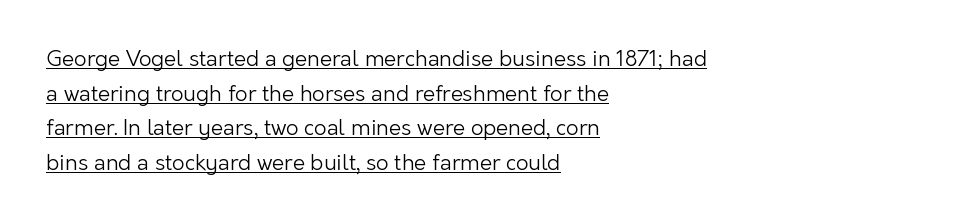
{"italic": "no", "bold": "no", "underline": "yes", "align": "left", "line_spacing": "normal", "line_spacing_ratio": 1.57, "letter_spacing": "normal", "letter_spacing_em": 0.0, "glyph_px": 22}
